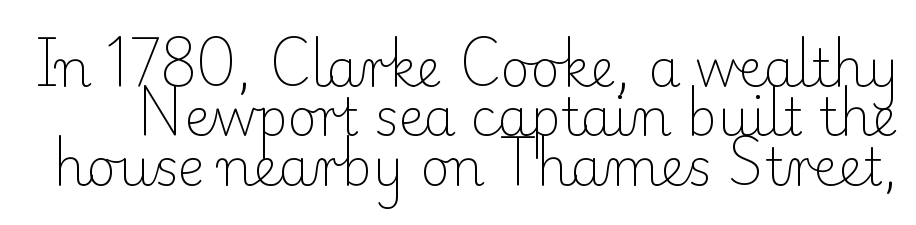
Q: Is the text bold? A: No.
Q: Is the text italic (slanted)? A: No, it is upright.
Q: Is the typeface a serif or a sans-serif typeface? A: Serif.
Q: Is the text underlined? A: No.
Q: Is the spacing between letters normal or unusually wide? A: Normal.
Q: Is the spacing between lines tight, normal or loose? A: Tight.
Q: Width (condensed, normal, or wide)? A: Normal.
Q: Stroke contrast? A: Low.
Q: x-height? A: Small.
Q: Monospaced? A: No.
